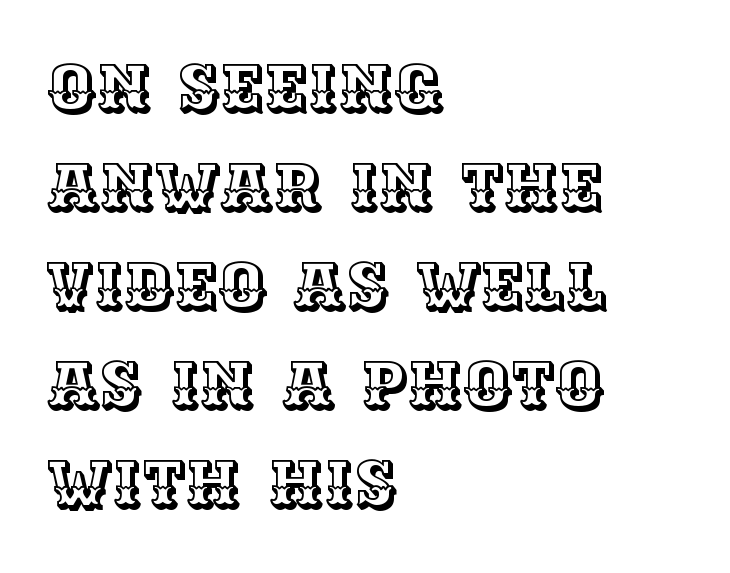
Q: Is the text italic (slanted)? A: No, it is upright.
Q: Is the text underlined? A: No.
Q: How is the paragraph aligned? A: Left-aligned.
Q: Is the spacing between letters normal or unusually wide? A: Normal.
Q: Is the spacing between lines tight, normal or loose? A: Normal.
Q: Width (condensed, normal, or wide)? A: Normal.
Q: x-height? A: Large.
Q: Monospaced? A: No.
